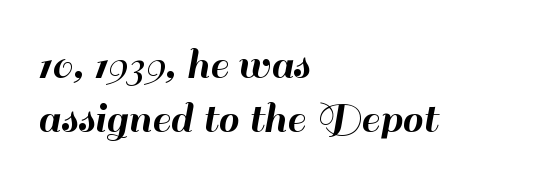
Classification — sans serif. Notice how descenders almost collide with the ascenders below — that's tight leading. The gaps between neighbouring characters are ordinary and unremarkable. If you drew a ruler down the left edge, every line would touch it. A typesetter would call this proportional, since set widths differ per character. Descenders are the only things crossing below the line.
